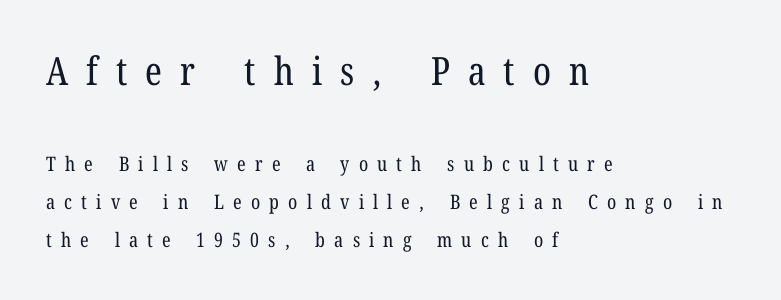
{"serif": "yes", "italic": "no", "bold": "no", "weight": "regular", "width": "condensed", "stroke_contrast": "low", "x_height": "medium", "monospaced": "no", "underline": "no", "align": "left", "line_spacing_ratio": 1.89, "letter_spacing": "wide", "letter_spacing_em": 0.46, "larger_block": "first", "size_ratio": 1.95, "glyph_px": 39}
